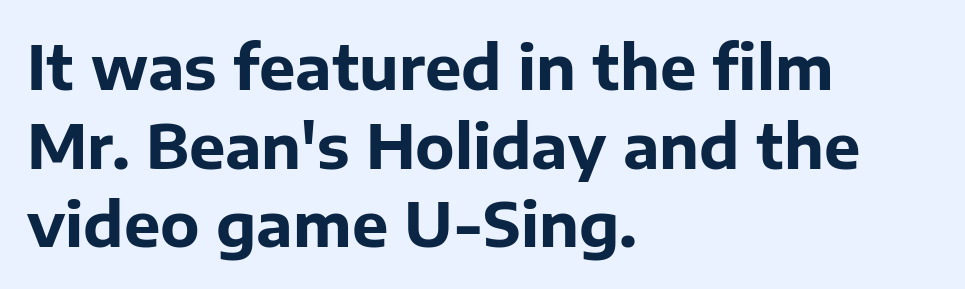
The image shows 61 px bold sans-serif type, upright; set left-aligned, normal line spacing (1.29x), normal letter spacing, not underlined; low stroke contrast and a medium x-height.
